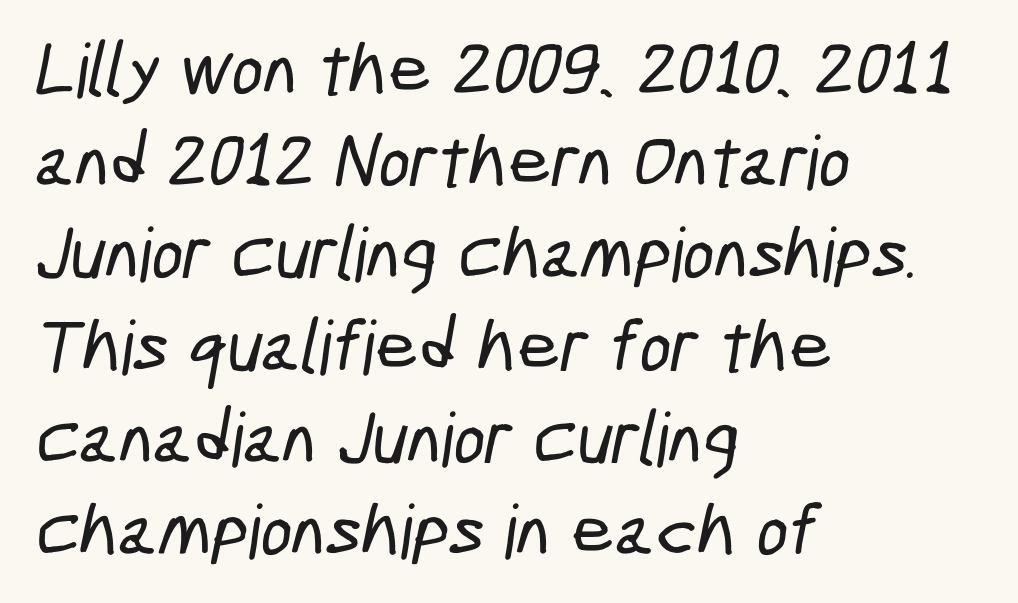
{"serif": "no", "width": "condensed", "stroke_contrast": "low", "x_height": "medium", "monospaced": "no", "underline": "no", "align": "left", "line_spacing_ratio": 1.23, "letter_spacing": "normal", "letter_spacing_em": 0.0, "glyph_px": 75}
